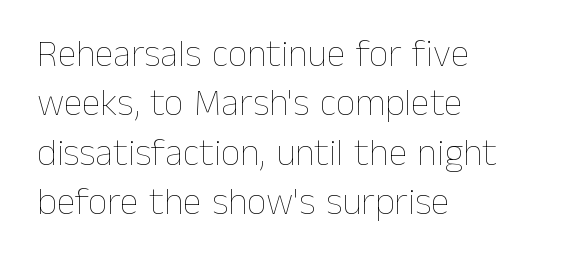
The image shows 38 px thin type, upright; set left-aligned, normal line spacing (1.3x), normal letter spacing, not underlined; low stroke contrast and a medium x-height.
